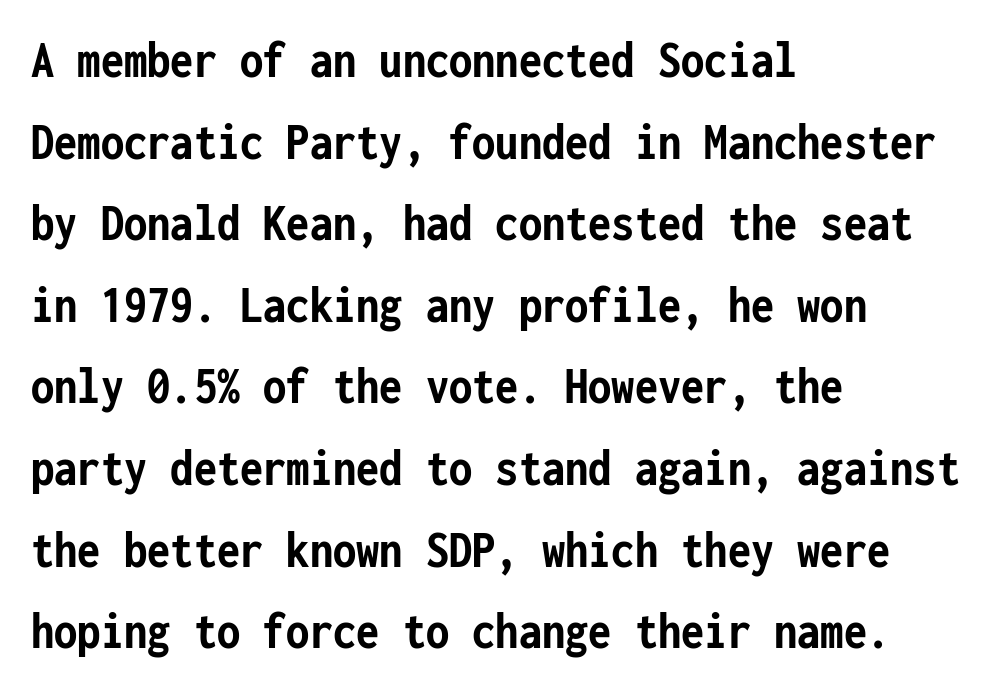
{"serif": "no", "italic": "no", "bold": "yes", "weight": "semibold", "width": "condensed", "stroke_contrast": "low", "x_height": "medium", "monospaced": "yes", "underline": "no", "align": "left", "line_spacing": "normal", "line_spacing_ratio": 1.54, "letter_spacing": "normal", "letter_spacing_em": 0.0, "glyph_px": 53}
